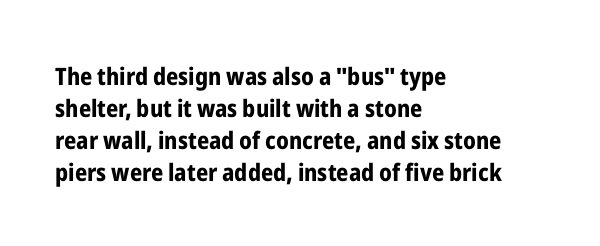
Heavy-handed strokes throughout: this text is bold. Ordinary non-slanted type is in use. The text block is weighted toward the left margin, trailing off unevenly rightward. Students, observe: this is what conventionally led text looks like. Students, note that the glyphs here touch the page at normal intervals. The words here are not underlined.
